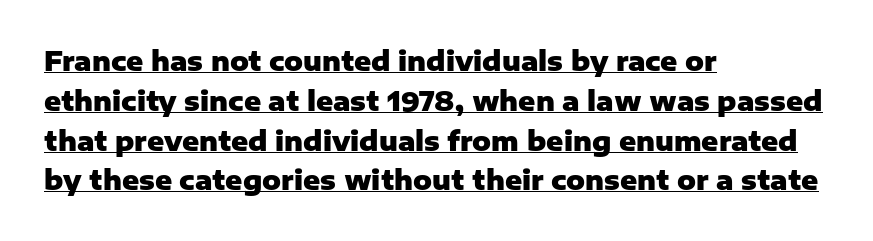
{"italic": "no", "bold": "yes", "underline": "yes", "align": "left", "line_spacing": "normal", "line_spacing_ratio": 1.53, "letter_spacing": "normal", "letter_spacing_em": 0.0, "glyph_px": 26}
